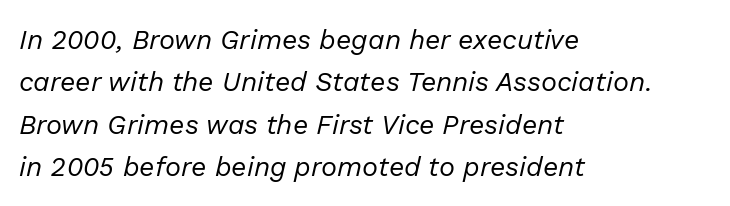
Slant detected: the letters are inclined. This sample is left-justified, so line endings fall wherever the words run out. This reads as an unemphasized weight, regular at the heaviest. Is there much room between lines? A standard amount, neither cramped nor airy. Look at the tracking — it's just the regular setting, nothing added. The space beneath each line is pristine and unruled.
